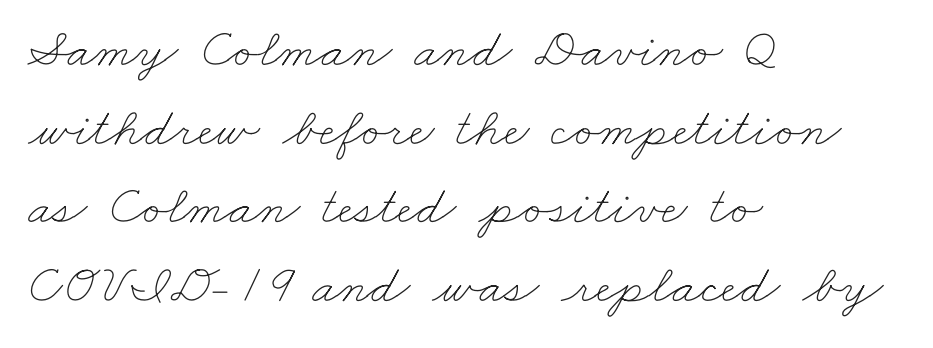
The rendering anchors every line to the left-hand side. Nobody touched the tracking dial on this one. One glance says typical: line gaps are just what's usual. Is the stroke heavy? The answer is a plain regular-or-lighter. The passage shown is typed in a proportional face where columns would drift.
